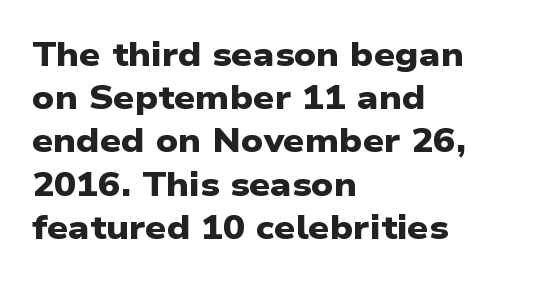
Q: Is the text bold? A: Yes.
Q: Is the typeface a serif or a sans-serif typeface? A: Sans-serif.
Q: Is the text underlined? A: No.
Q: How is the paragraph aligned? A: Left-aligned.
Q: Is the spacing between letters normal or unusually wide? A: Normal.
Q: Is the spacing between lines tight, normal or loose? A: Normal.
Q: Width (condensed, normal, or wide)? A: Wide.
Q: Stroke contrast? A: Low.
Q: x-height? A: Medium.
Q: Monospaced? A: No.
